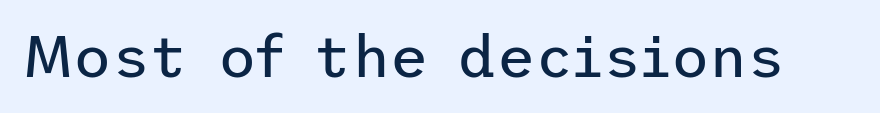
The image shows 59 px regular-weight sans-serif type, upright; set normal letter spacing, not underlined; low stroke contrast and a medium x-height.
